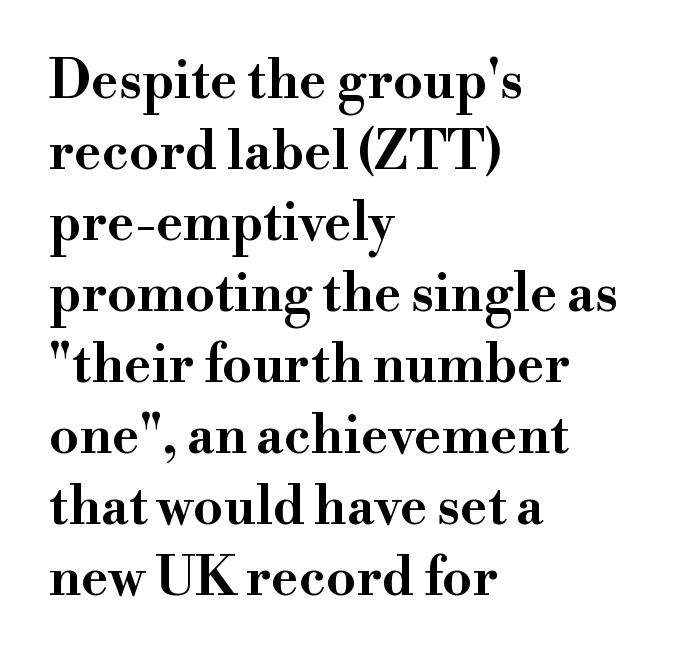
Little horizontal feet cap the strokes, marking this as serif type. Unmarked baselines from the first word to the last. Look at the tracking — it's just the regular setting, nothing added. This is roman type, the default non-slanted kind. Vertically, the passage feels balanced, rows spaced as you'd expect. A typesetter would call this proportional, since set widths differ per character.
